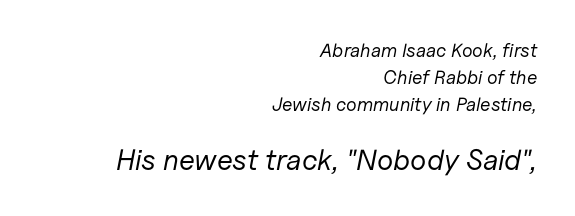
The image shows 29 px regular-weight type, italic (leaning right); set right-aligned, normal line spacing (1.42x), normal letter spacing, not underlined; the second (bottom) block is 1.53x larger; low stroke contrast and a medium x-height.
